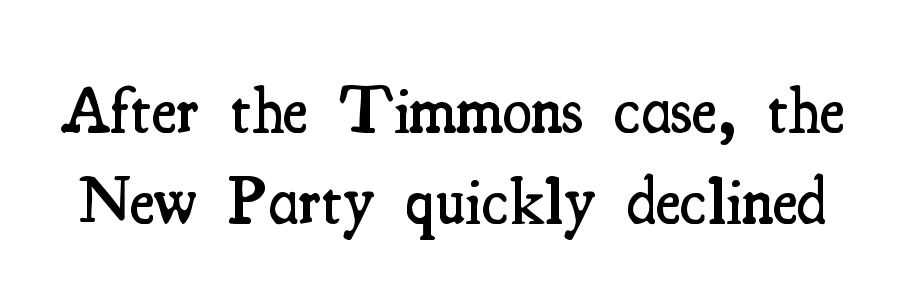
Here the designer chose a conventional face with non-uniform glyph widths. Rendered with straight, roman letterforms. Letterform terminals end in serifs throughout the passage. Honestly, there is no underline to notice here at all.
